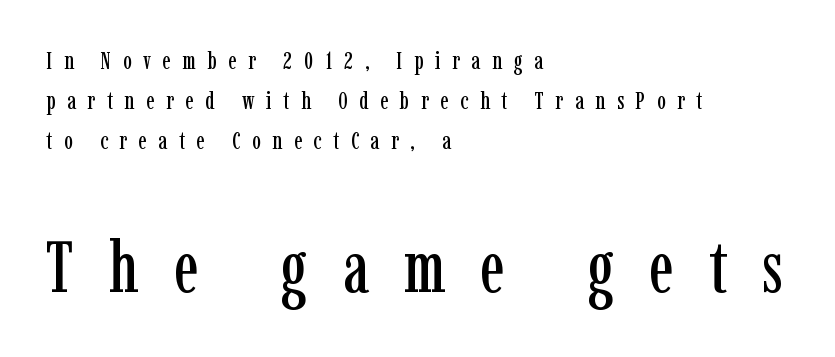
Q: Is the text italic (slanted)? A: No, it is upright.
Q: Is the typeface a serif or a sans-serif typeface? A: Serif.
Q: Is the text underlined? A: No.
Q: How is the paragraph aligned? A: Left-aligned.
Q: Is the spacing between letters normal or unusually wide? A: Unusually wide.
Q: Is the spacing between lines tight, normal or loose? A: Normal.
Q: Which block of text is set in a larger size, the first (top) or the second (bottom)? A: The second (bottom) one.
Q: Width (condensed, normal, or wide)? A: Condensed.
Q: Stroke contrast? A: Low.
Q: x-height? A: Medium.
Q: Monospaced? A: No.
